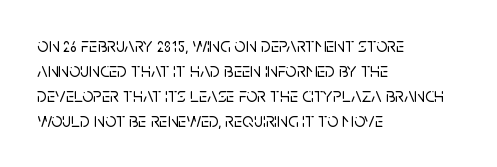
{"italic": "no", "underline": "no", "align": "left", "line_spacing": "normal", "line_spacing_ratio": 1.25, "letter_spacing": "normal", "letter_spacing_em": 0.0, "glyph_px": 20}
